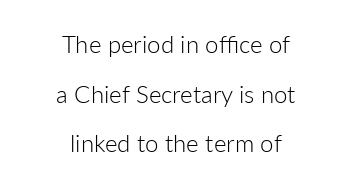
Q: Is the text bold? A: No.
Q: Is the text italic (slanted)? A: No, it is upright.
Q: Is the text underlined? A: No.
Q: How is the paragraph aligned? A: Centered.
Q: Is the spacing between letters normal or unusually wide? A: Normal.
Q: Is the spacing between lines tight, normal or loose? A: Loose.
